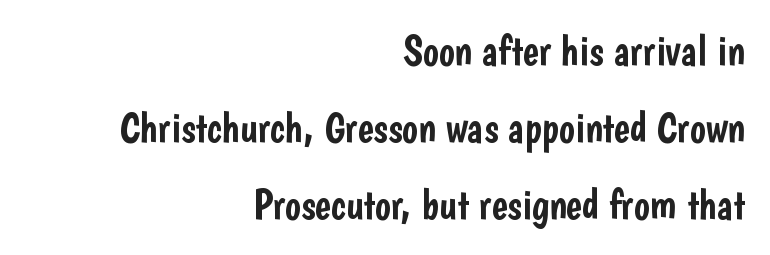
Q: Is the text italic (slanted)? A: No, it is upright.
Q: Is the typeface a serif or a sans-serif typeface? A: Sans-serif.
Q: Is the text underlined? A: No.
Q: How is the paragraph aligned? A: Right-aligned.
Q: Is the spacing between letters normal or unusually wide? A: Normal.
Q: Width (condensed, normal, or wide)? A: Condensed.
Q: Stroke contrast? A: Low.
Q: x-height? A: Medium.
Q: Monospaced? A: No.
